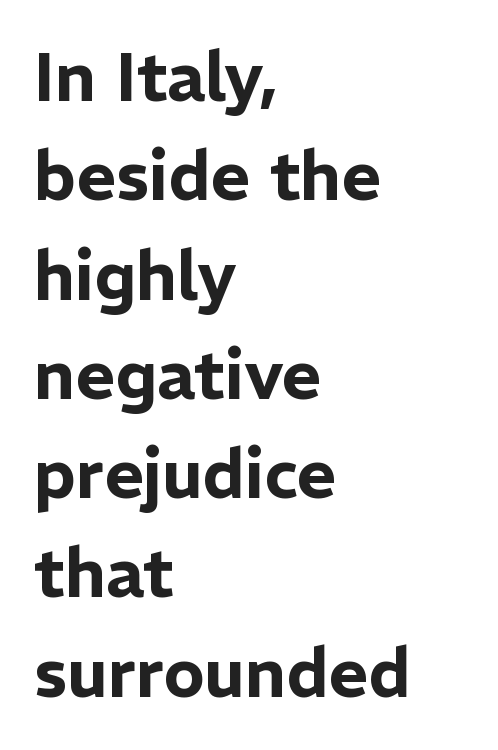
A normal amount of white space separates one row of letters from the next. Compared with typical body copy, the letter spacing here is the same. Teacher's note: observe the even left margin — that is flush-left alignment. Note the varied advance widths — an 'i' is clearly narrower than an 'm'. What kind of face is this? One without serifs — a sans. A bare baseline throughout the passage.
